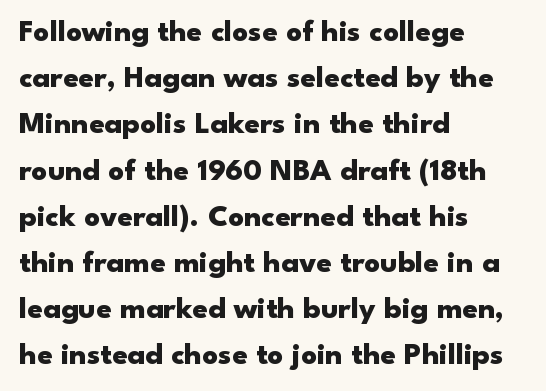
A roman cut, with each character standing at attention. Heavy, bold letterforms. Each row of text sits above clean, open space. These lines sit exactly where default settings would place them.
